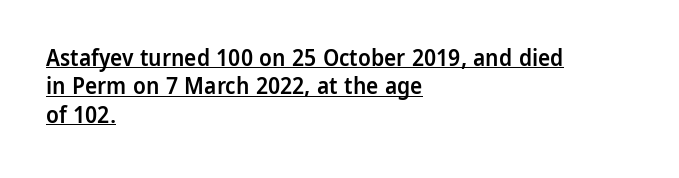
{"italic": "no", "bold": "semi", "underline": "yes", "align": "left", "line_spacing_ratio": 1.23, "letter_spacing": "normal", "letter_spacing_em": 0.0, "glyph_px": 23}
